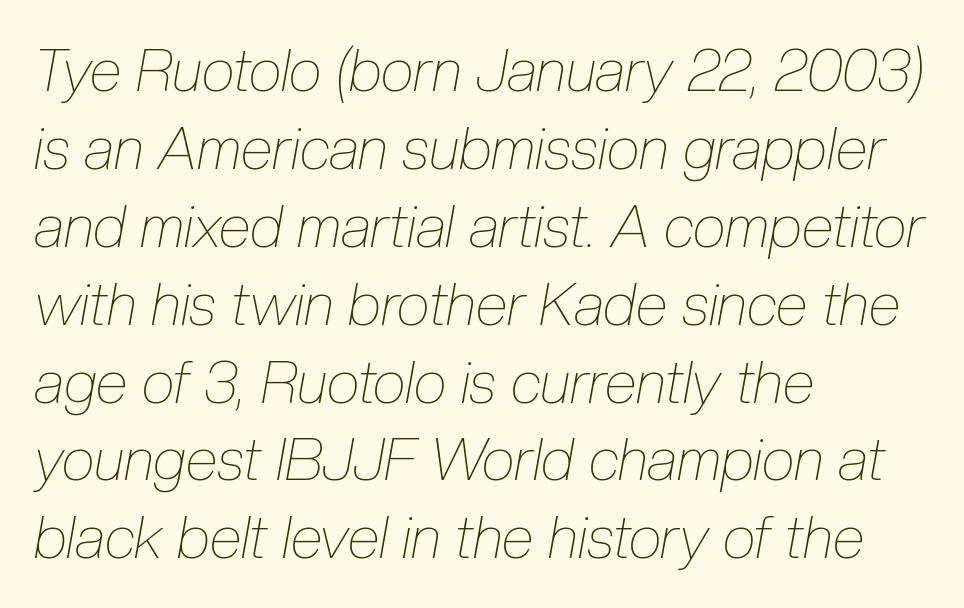
The image shows 59 px thin, condensed type, italic (leaning right); set left-aligned, normal line spacing (1.32x), normal letter spacing, not underlined; low stroke contrast and a medium x-height.
